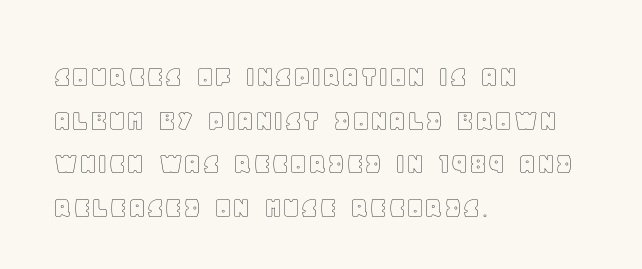
Does the copy run flush right? No — it runs flush left. The rendering uses a moderate line-height, typical for paragraphs. A clean baseline with only descenders dipping below it. When letters stand straight like this, we call the style roman or upright.
